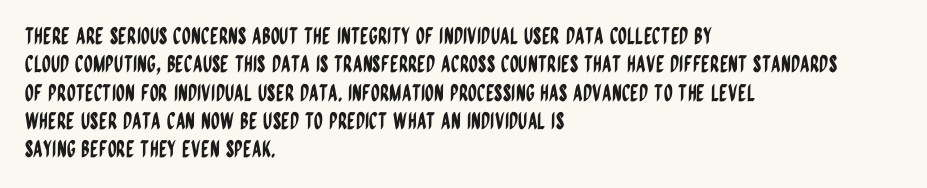
Q: Is the text italic (slanted)? A: No, it is upright.
Q: Is the text underlined? A: No.
Q: How is the paragraph aligned? A: Left-aligned.
Q: Is the spacing between letters normal or unusually wide? A: Normal.
